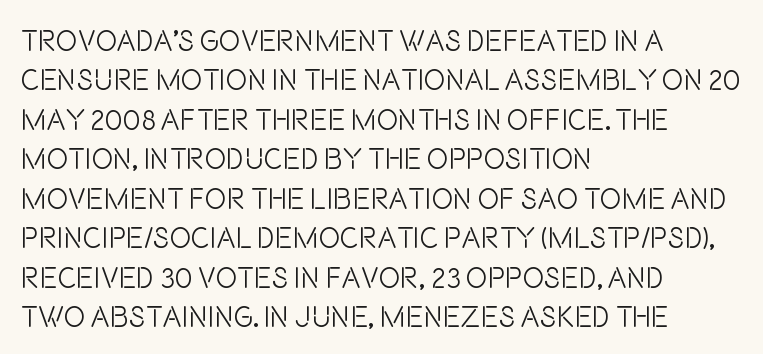
Q: Is the text bold? A: No.
Q: Is the text italic (slanted)? A: No, it is upright.
Q: Is the typeface a serif or a sans-serif typeface? A: Sans-serif.
Q: Is the text underlined? A: No.
Q: How is the paragraph aligned? A: Left-aligned.
Q: Is the spacing between letters normal or unusually wide? A: Normal.
Q: Is the spacing between lines tight, normal or loose? A: Normal.
Q: Width (condensed, normal, or wide)? A: Condensed.
Q: Stroke contrast? A: Low.
Q: x-height? A: Large.
Q: Monospaced? A: No.
